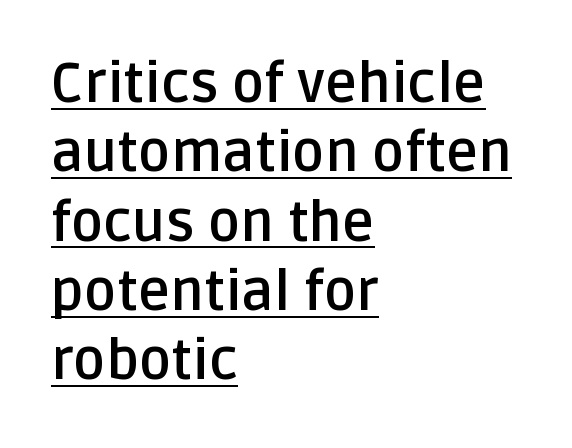
The image shows 55 px semibold sans-serif type, upright; set left-aligned, normal line spacing (1.26x), normal letter spacing, underlined; low stroke contrast and a large x-height.
